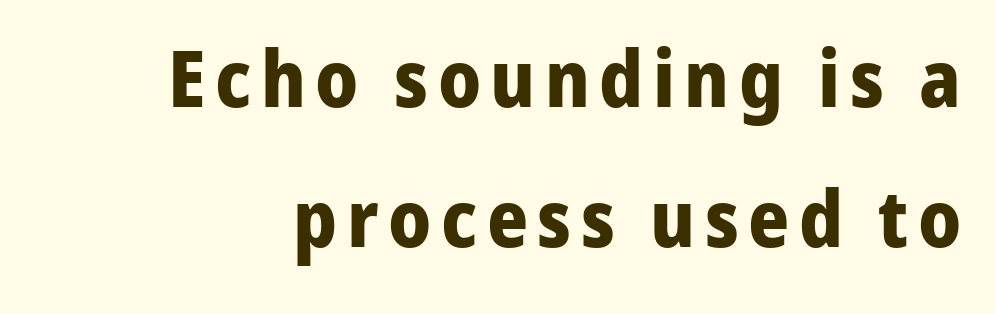
{"serif": "no", "italic": "no", "bold": "yes", "weight": "bold", "width": "normal", "stroke_contrast": "low", "x_height": "medium", "monospaced": "no", "underline": "no", "line_spacing_ratio": 1.77, "glyph_px": 79}
